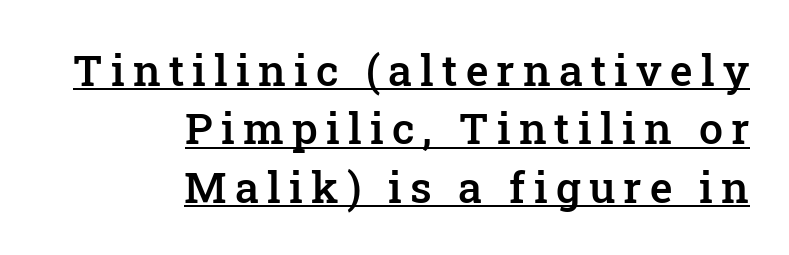
These lines were composed using upright roman letters. Regarding serifs, this sample has them. Visually the block forms a straight wall on the right and a jagged coastline on the left. Typographic density is moderately raised because the face is semibold. Students, observe the line beneath the letters — that is underlining. A typesetter would call this proportional, since set widths differ per character.
